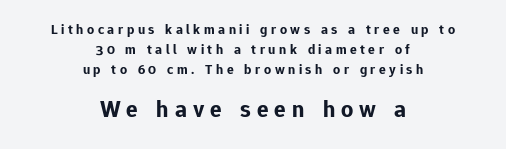
Q: Is the text bold? A: Yes.
Q: Is the text italic (slanted)? A: No, it is upright.
Q: Is the text underlined? A: No.
Q: How is the paragraph aligned? A: Centered.
Q: Is the spacing between letters normal or unusually wide? A: Unusually wide.
Q: Is the spacing between lines tight, normal or loose? A: Normal.
Q: Which block of text is set in a larger size, the first (top) or the second (bottom)? A: The second (bottom) one.
